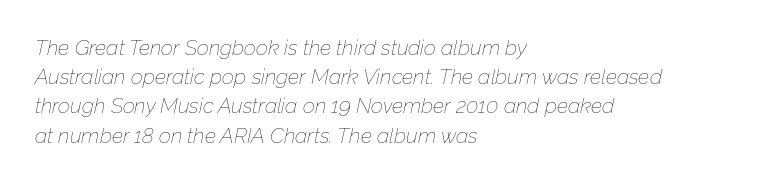
The glyphs are unaccompanied by any horizontal stroke below them. This sample uses plain, unmodified letter spacing. Italic? Definitely — the glyphs are oblique. Bold? No — there's no thickening of the strokes. If you drew a ruler down the left edge, every line would touch it.
